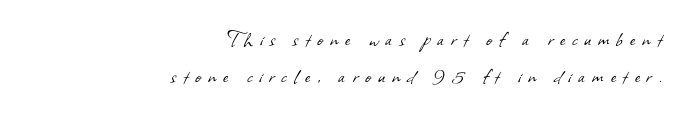
The image shows 25 px text type; set right-aligned, normal line spacing (1.48x), unusually wide letter spacing (+0.28 em), not underlined.
